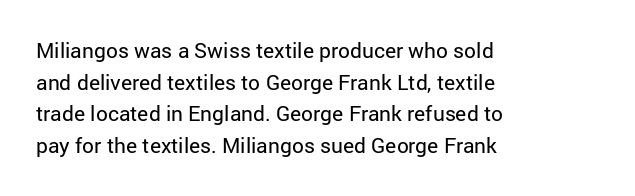
{"italic": "no", "bold": "no", "underline": "no", "align": "left", "line_spacing": "normal", "line_spacing_ratio": 1.51, "letter_spacing": "normal", "letter_spacing_em": 0.0, "glyph_px": 21}
